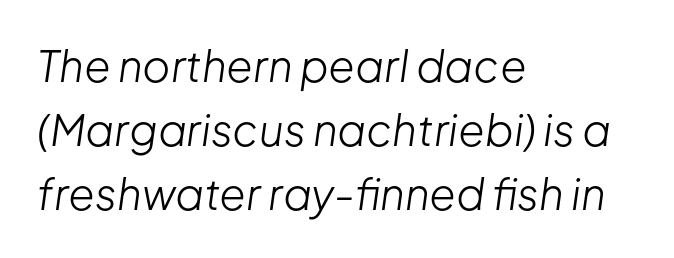
The image shows 43 px light type, italic (leaning right); set left-aligned, normal line spacing (1.49x), normal letter spacing, not underlined; low stroke contrast and a medium x-height.
